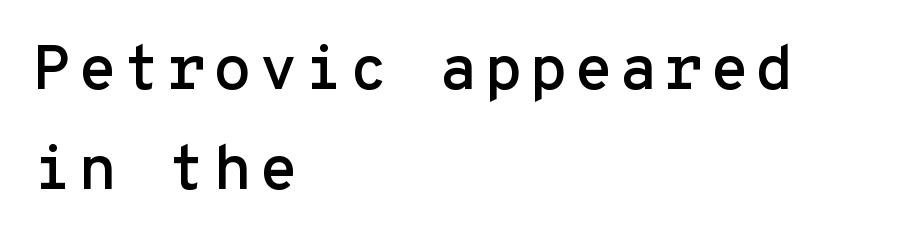
Caption: multi-line text, flush left, ragged right. A typesetter would call this monospace, since all characters share one set width. Look at the bottom of the vertical strokes: they stop flat, with no serifs. Honestly, there is no underline to notice here at all. Tall strokes in this sample are plumb rather than angled.
